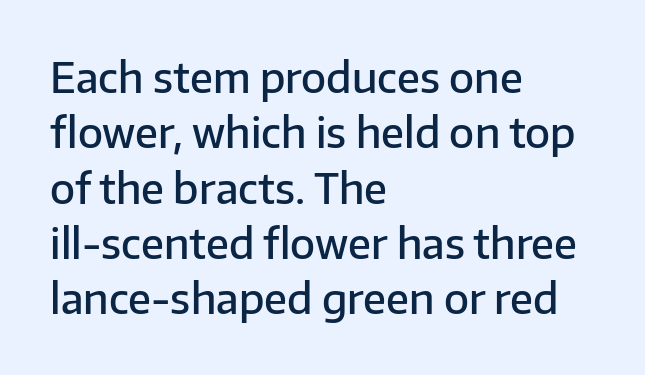
The image shows 41 px semibold sans-serif type, upright; set left-aligned, normal line spacing (1.35x), normal letter spacing, not underlined; low stroke contrast and a medium x-height.
